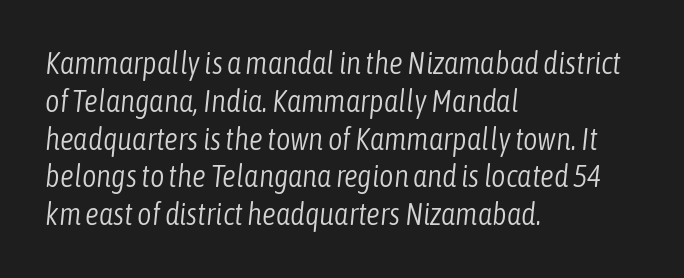
The image shows 31 px light, condensed type, italic (leaning right); set left-aligned, line spacing 1.22x, normal letter spacing, not underlined; low stroke contrast and a medium x-height.
